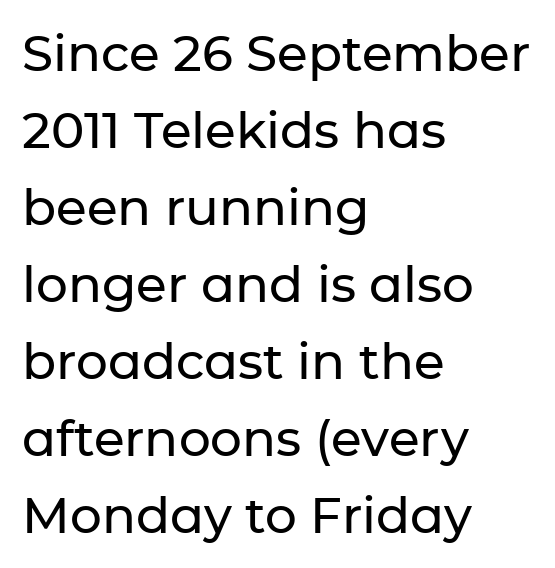
Upright lettering throughout. The rendering uses natural spacing where letterforms have individual widths. Does the copy run flush right? No — it runs flush left. How are the letters spaced? Ordinarily, with no added tracking. The face used here is a sans, in the tradition of grotesques and geometrics.
